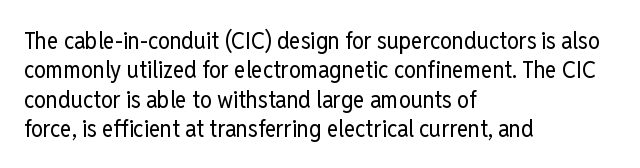
Q: Is the text bold? A: No.
Q: Is the text italic (slanted)? A: No, it is upright.
Q: Is the text underlined? A: No.
Q: How is the paragraph aligned? A: Left-aligned.
Q: Is the spacing between letters normal or unusually wide? A: Normal.
